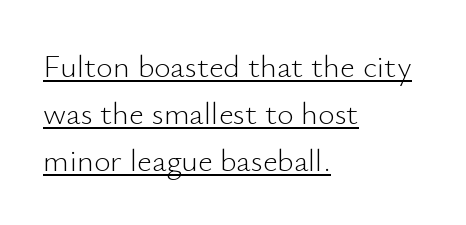
Does the type have serifs? No, each stem ends abruptly. The strokes carry an ordinary text weight at most. A baseline rule has been typeset under these characters. The text block is weighted toward the left margin, trailing off unevenly rightward. Character widths vary here, with narrow letters taking less room than wide ones. Here the glyphs are tracked normally, forming tight word shapes.
